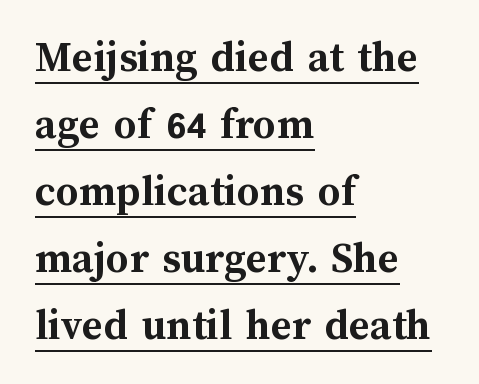
{"italic": "no", "bold": "yes", "weight": "semibold", "width": "normal", "stroke_contrast": "medium", "x_height": "medium", "monospaced": "no", "underline": "yes", "align": "left", "line_spacing": "normal", "line_spacing_ratio": 1.49, "letter_spacing": "normal", "letter_spacing_em": 0.0, "glyph_px": 45}
